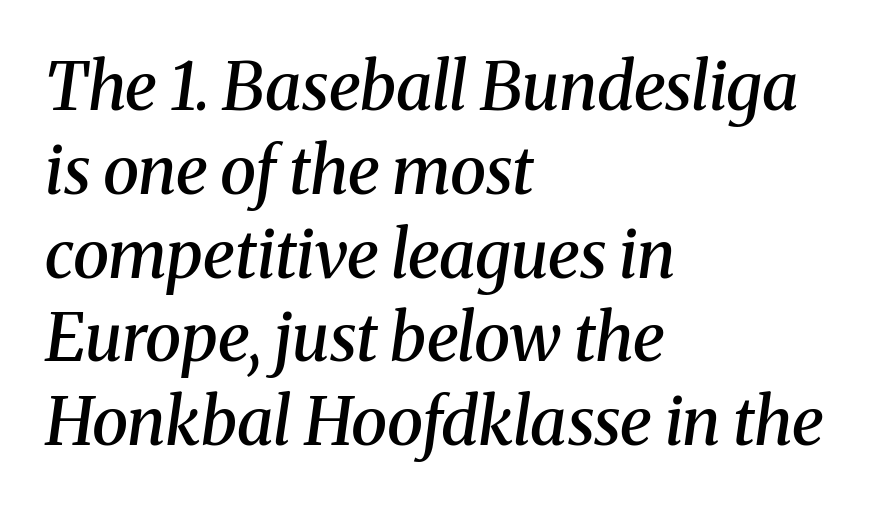
{"serif": "yes", "italic": "yes", "lean": "right", "slant_degrees": 8, "bold": "semi", "weight": "semibold", "width": "normal", "stroke_contrast": "medium", "x_height": "medium", "monospaced": "no", "underline": "no", "align": "left", "line_spacing": "normal", "line_spacing_ratio": 1.27, "letter_spacing": "normal", "letter_spacing_em": 0.0, "glyph_px": 66}
